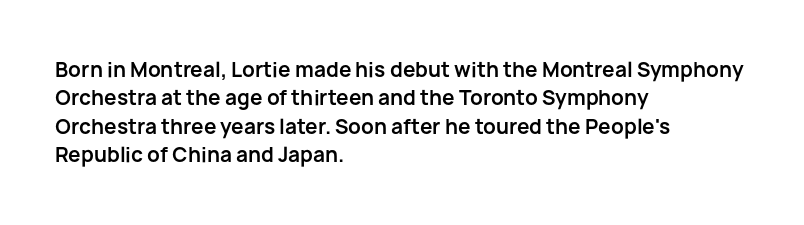
The image shows 20 px bold type, upright; set left-aligned, normal line spacing (1.42x), normal letter spacing, not underlined.
